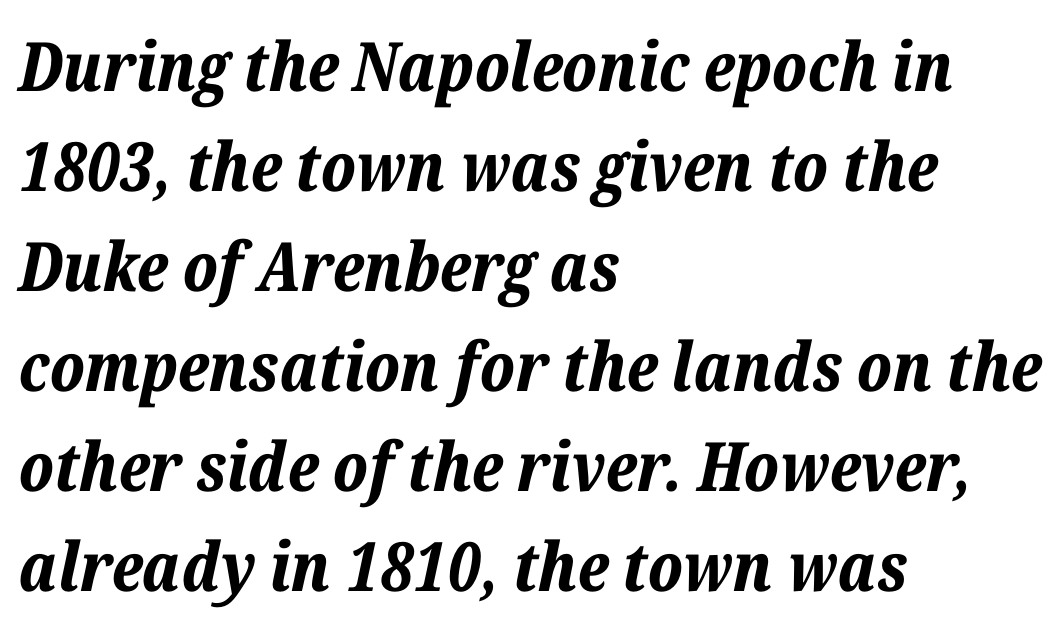
Normally led — the rows are evenly, conventionally spaced. Short and long lines alike share a common starting point at left. Is this a fixed-width face? No — the glyphs have proportional, varying widths. In terms of posture, this sample is oblique.
